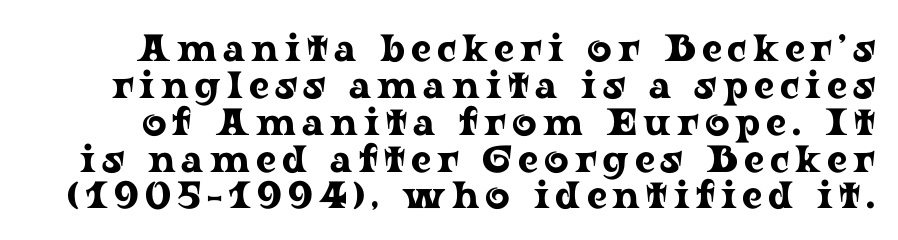
{"serif": "yes", "italic": "no", "width": "wide", "stroke_contrast": "low", "x_height": "medium", "monospaced": "no", "underline": "no", "line_spacing": "tight", "line_spacing_ratio": 0.97, "glyph_px": 38}
